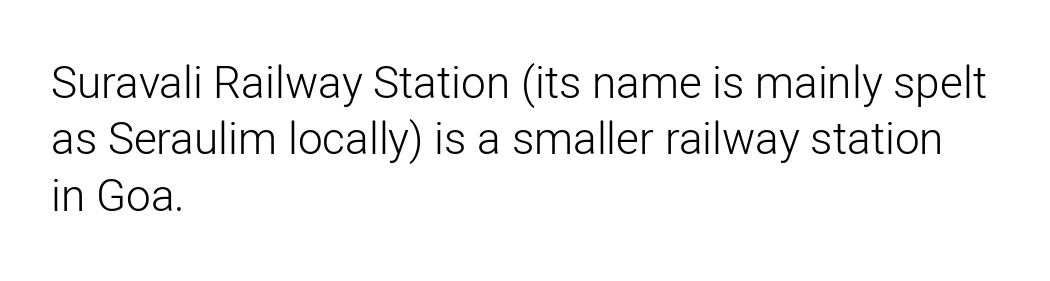
This block has exactly the height ordinary leading produces. The font is comparable to plain body text, perhaps lighter. Quick note: not italic, upright. What stands out about the letter spacing? Nothing — it is the standard amount.
